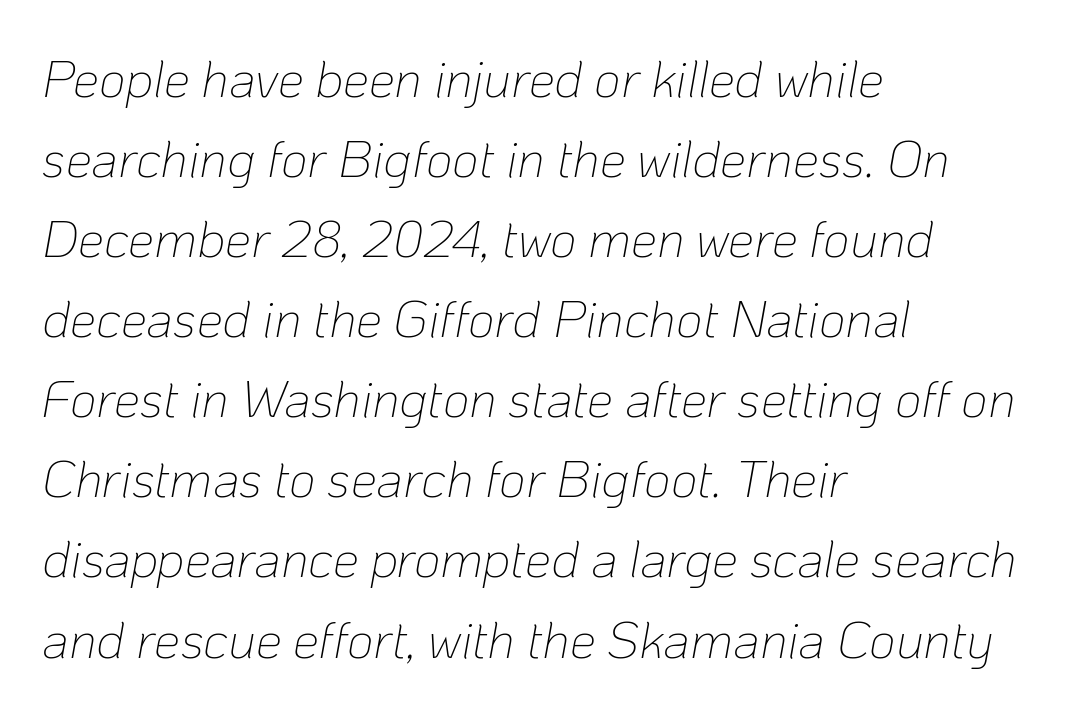
The image shows 52 px thin type, italic (leaning right); set left-aligned, normal line spacing (1.54x), normal letter spacing, not underlined; low stroke contrast and a medium x-height.
